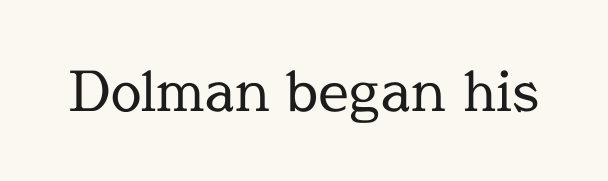
Q: Is the text bold? A: No.
Q: Is the text italic (slanted)? A: No, it is upright.
Q: Is the typeface a serif or a sans-serif typeface? A: Serif.
Q: Is the text underlined? A: No.
Q: Is the spacing between letters normal or unusually wide? A: Normal.
Q: Width (condensed, normal, or wide)? A: Normal.
Q: x-height? A: Medium.
Q: Monospaced? A: No.
